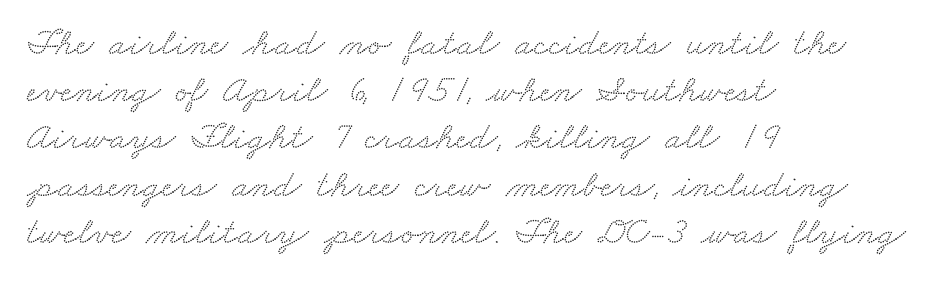
The paragraph shown leans on its left margin. A serif font was chosen for this passage. The strip under each line holds only bare page. These lines are rendered in a variable-pitch font. Short note: letters normally spaced.
